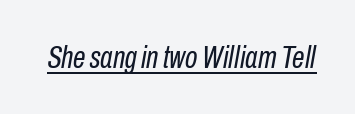
The image shows 32 px regular-weight, condensed type, italic (leaning right); set normal letter spacing, underlined; low stroke contrast and a medium x-height.
